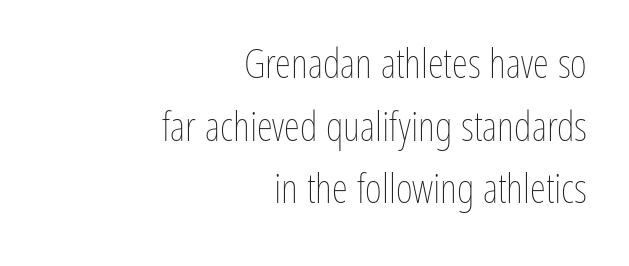
The image shows 41 px thin, condensed type, upright; set right-aligned, normal line spacing (1.53x), normal letter spacing, not underlined; low stroke contrast and a medium x-height.
